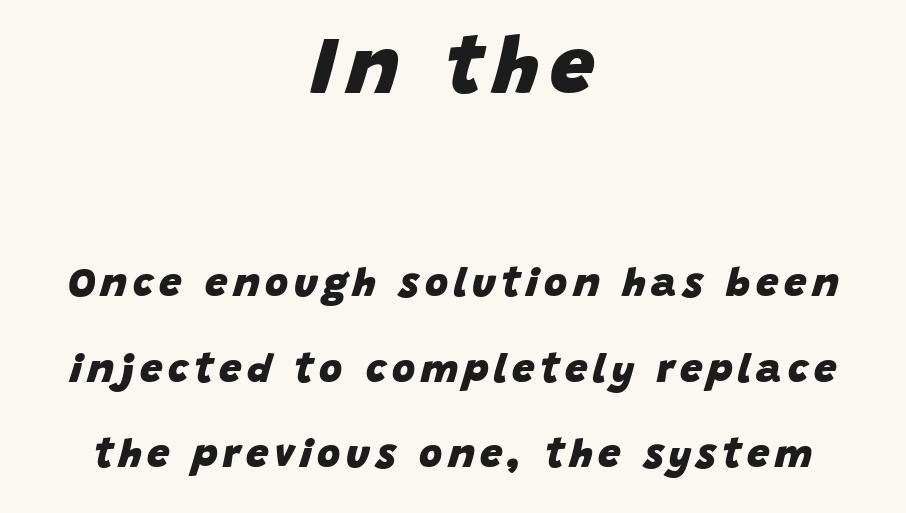
Is this a fixed-width face? No — the glyphs have proportional, varying widths. Chunky letters — that's bold for sure. These two chunks differ in scale, with the top chunk taking the larger measure. Vertically, the passage feels expansive, rows floating well apart. Just letters on the line, the space beneath them empty. The passage shown leans; its letterforms are oblique.
